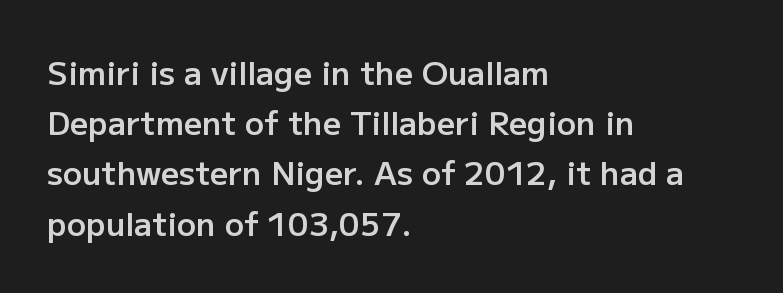
{"serif": "no", "italic": "no", "bold": "semi", "weight": "semibold", "width": "normal", "stroke_contrast": "low", "x_height": "medium", "monospaced": "no", "underline": "no", "align": "left", "line_spacing": "normal", "line_spacing_ratio": 1.57, "letter_spacing": "normal", "letter_spacing_em": 0.0, "glyph_px": 32}
